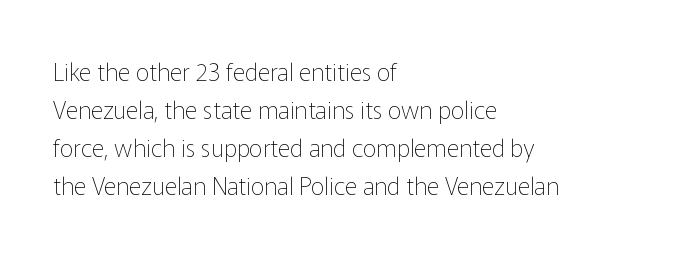
{"italic": "no", "bold": "no", "underline": "no", "align": "left", "line_spacing": "normal", "line_spacing_ratio": 1.59, "letter_spacing": "normal", "letter_spacing_em": 0.0, "glyph_px": 24}
